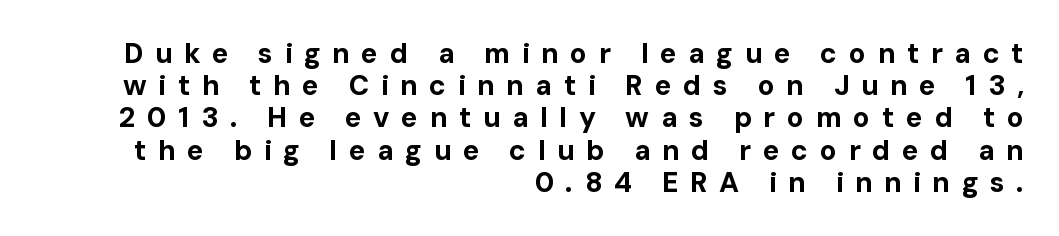
{"serif": "no", "italic": "no", "bold": "yes", "weight": "bold", "width": "normal", "stroke_contrast": "low", "x_height": "medium", "monospaced": "no", "underline": "no", "align": "right", "line_spacing": "tight", "line_spacing_ratio": 1.15, "letter_spacing": "wide", "letter_spacing_em": 0.41, "glyph_px": 28}
